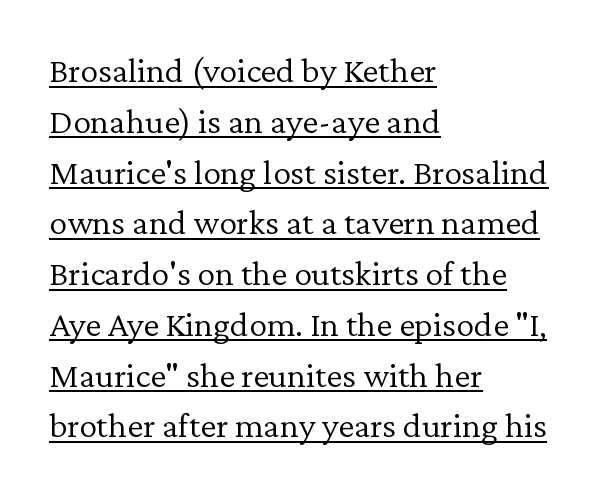
Q: Is the text bold? A: No.
Q: Is the text italic (slanted)? A: No, it is upright.
Q: Is the typeface a serif or a sans-serif typeface? A: Serif.
Q: Is the text underlined? A: Yes.
Q: How is the paragraph aligned? A: Left-aligned.
Q: Is the spacing between letters normal or unusually wide? A: Normal.
Q: Is the spacing between lines tight, normal or loose? A: Normal.
Q: Width (condensed, normal, or wide)? A: Normal.
Q: Stroke contrast? A: Low.
Q: x-height? A: Medium.
Q: Monospaced? A: No.
